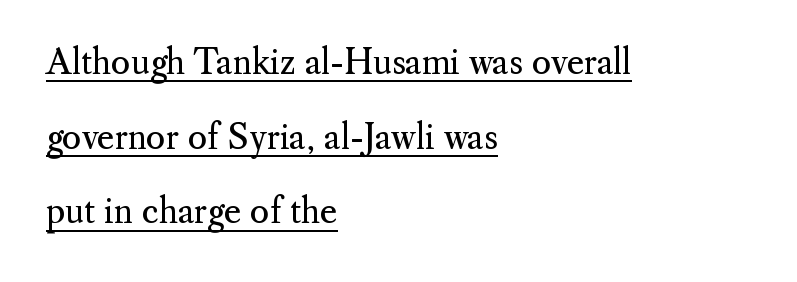
{"serif": "yes", "italic": "no", "bold": "no", "weight": "regular", "width": "normal", "stroke_contrast": "medium", "x_height": "small", "monospaced": "no", "underline": "yes", "align": "left", "line_spacing": "loose", "line_spacing_ratio": 2.26, "letter_spacing": "normal", "letter_spacing_em": 0.0, "glyph_px": 33}
